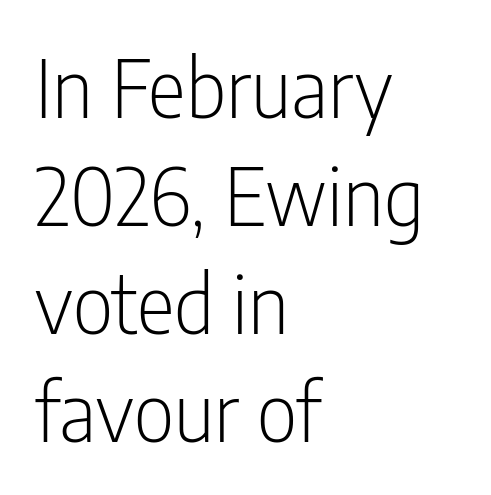
The glyphs are unaccompanied by any horizontal stroke below them. The letterforms sit at book weight or below. Interline gaps are of average width in this sample. The characters display no serif detailing; their extremities are plain.
